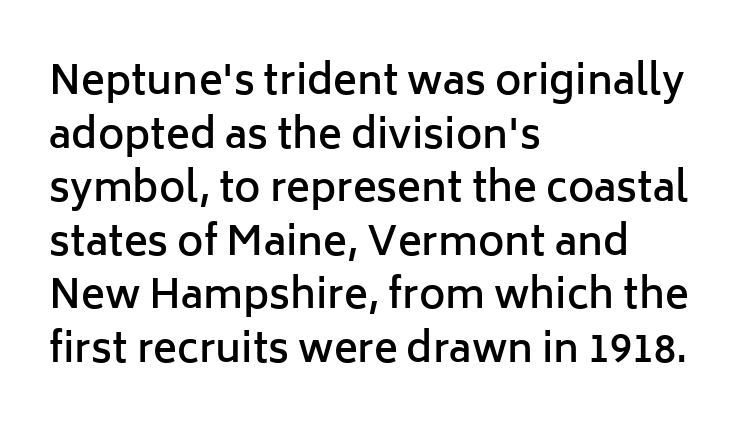
This rendering features lettering with no underline. I'd describe the lettering as semibold — firm but not a full bold. Is there any slant? The stems are plumb. The characters display no serif detailing; their extremities are plain. Think of a printed novel: that variable character pitch is what you see here.
